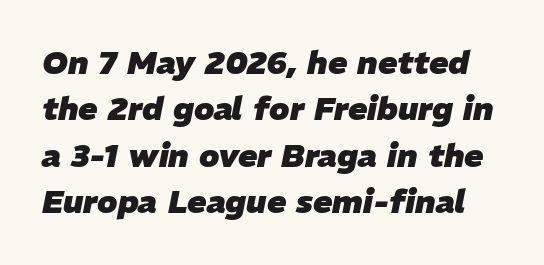
Q: Is the text bold? A: Yes.
Q: Is the text italic (slanted)? A: Yes, it leans right by about 11 degrees.
Q: Is the text underlined? A: No.
Q: Is the spacing between letters normal or unusually wide? A: Normal.
Q: Is the spacing between lines tight, normal or loose? A: Normal.
Q: Width (condensed, normal, or wide)? A: Normal.
Q: Stroke contrast? A: Low.
Q: x-height? A: Medium.
Q: Monospaced? A: No.
